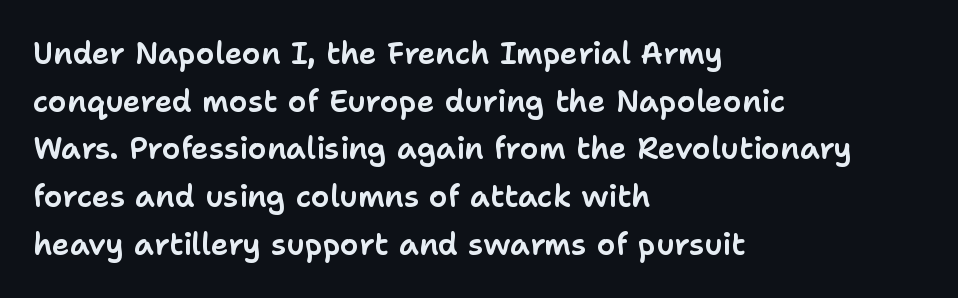
{"serif": "no", "italic": "no", "width": "normal", "stroke_contrast": "low", "x_height": "medium", "monospaced": "no", "underline": "no", "align": "left", "line_spacing": "normal", "line_spacing_ratio": 1.59, "letter_spacing": "normal", "letter_spacing_em": 0.0, "glyph_px": 30}
